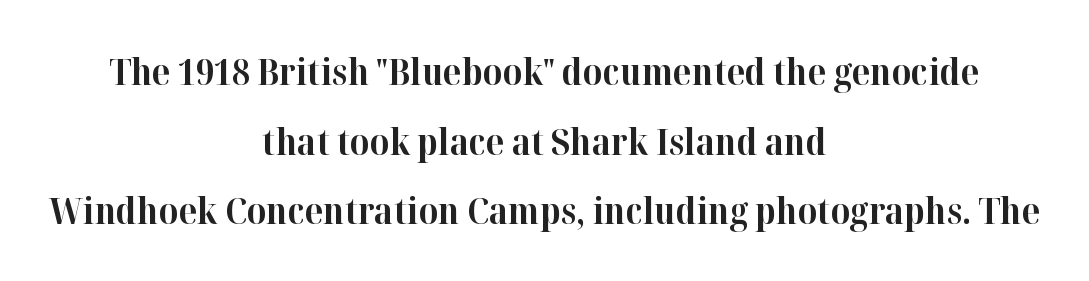
Observe the ordinary spacing: letters are neighbours, not strangers. Little horizontal feet cap the strokes, marking this as serif type. Character widths vary here, with narrow letters taking less room than wide ones. This sample is center-justified, so both line endings float freely. The area under the type is left untouched.
